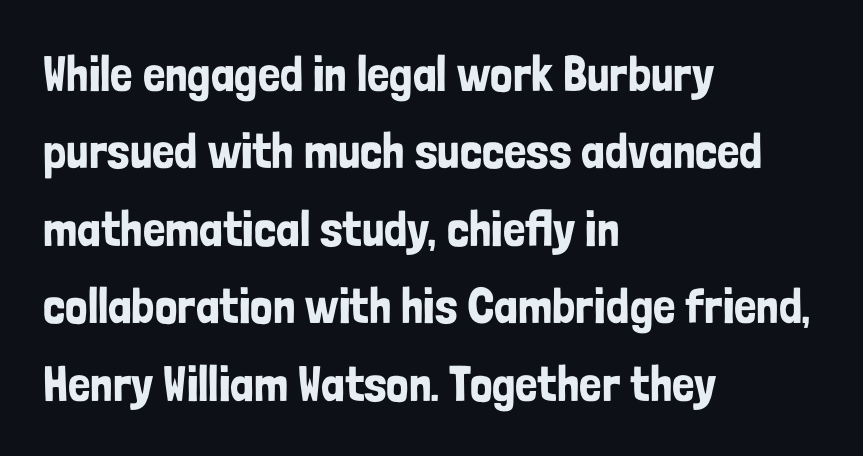
The image shows 50 px condensed sans-serif type, upright; set left-aligned, normal line spacing (1.55x), normal letter spacing, not underlined; low stroke contrast and a medium x-height.
